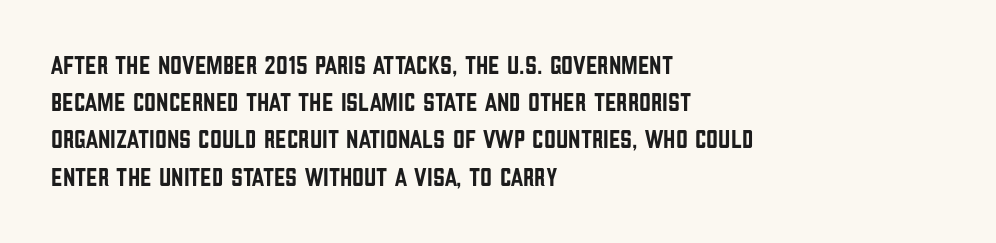
{"italic": "no", "underline": "no", "align": "left", "line_spacing": "normal", "line_spacing_ratio": 1.43, "letter_spacing": "normal", "letter_spacing_em": 0.0, "glyph_px": 26}
